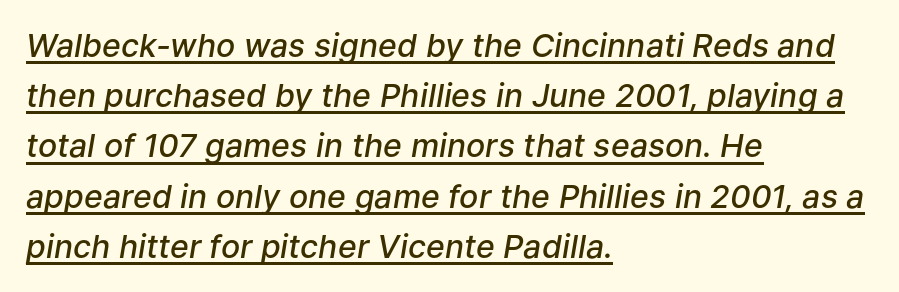
A typesetter would call this proportional, since set widths differ per character. The face used here has a pronounced slope to its letters. How heavy is the stroke? Medium-heavy — a semibold, shy of bold. Like a heading marked for emphasis, these lines bear an underscore. How would I describe the line gaps? Plain and ordinary. Left-aligned paragraph, ragged on the right.
